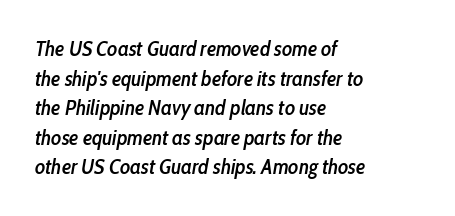
The image shows 21 px text type, italic (leaning right); set left-aligned, normal line spacing (1.41x), normal letter spacing, not underlined.
